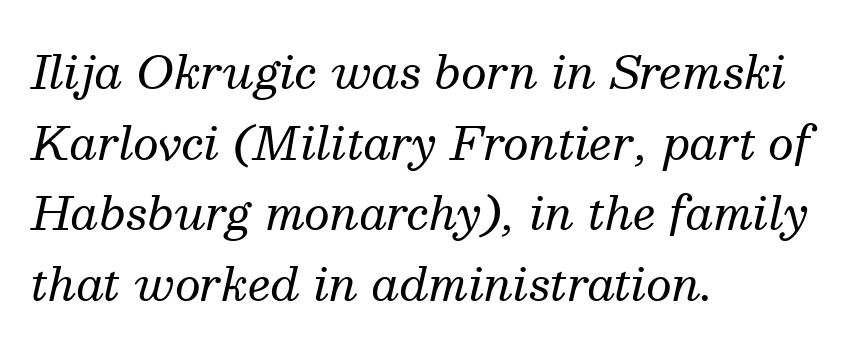
{"serif": "yes", "italic": "yes", "lean": "right", "slant_degrees": 13, "bold": "no", "weight": "regular", "width": "normal", "stroke_contrast": "medium", "x_height": "medium", "monospaced": "no", "underline": "no", "align": "left", "line_spacing": "normal", "line_spacing_ratio": 1.57, "letter_spacing": "normal", "letter_spacing_em": 0.0, "glyph_px": 45}
